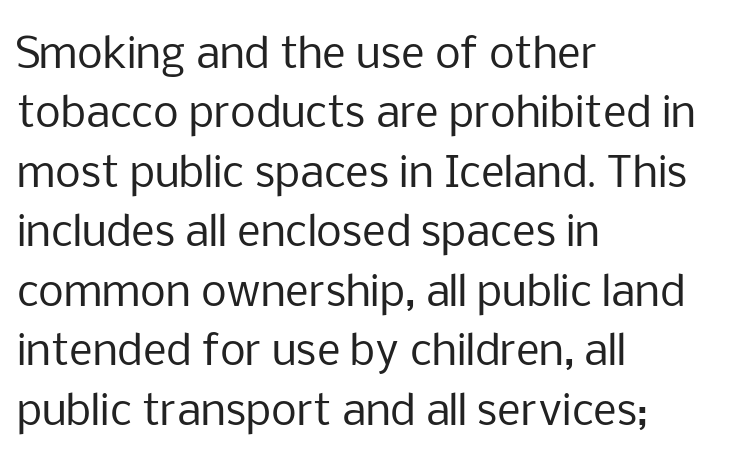
Default kerning and tracking; the words read as compact shapes. The rows are spaced the way most documents space them. The strip under each line holds only bare page. The passage shown is typed in a proportional face where columns would drift.
